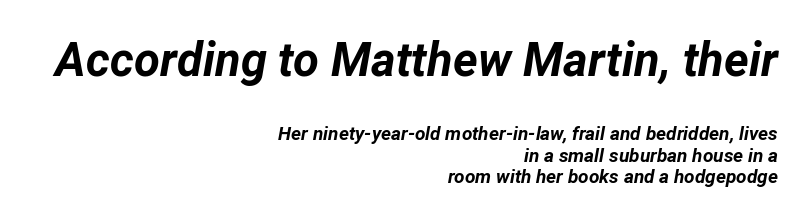
The image shows 47 px bold type, italic (leaning right); set right-aligned, tight line spacing (1.12x), normal letter spacing, not underlined; the first (top) block is 2.47x larger; low stroke contrast and a medium x-height.
